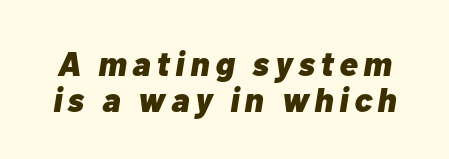
{"italic": "yes", "lean": "right", "slant_degrees": 10, "bold": "yes", "weight": "heavy", "width": "normal", "stroke_contrast": "low", "x_height": "medium", "monospaced": "no", "underline": "no", "line_spacing": "tight", "line_spacing_ratio": 1.05, "glyph_px": 34}
